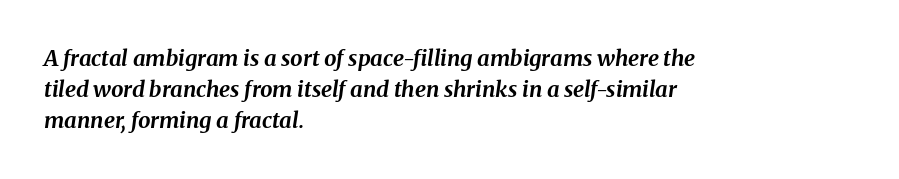
Evenly set lines give the paragraph a standard silhouette. The face used here is rendered with its standard letterfit. The face used here has the dense, thick strokes of a bold. A clean baseline with only descenders dipping below it.
